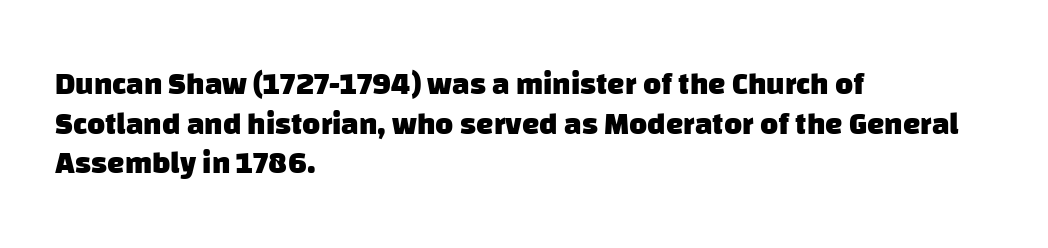
{"serif": "no", "bold": "yes", "weight": "heavy", "width": "normal", "stroke_contrast": "low", "x_height": "large", "monospaced": "no", "underline": "no", "align": "left", "line_spacing": "normal", "line_spacing_ratio": 1.28, "letter_spacing": "normal", "letter_spacing_em": 0.0, "glyph_px": 31}
